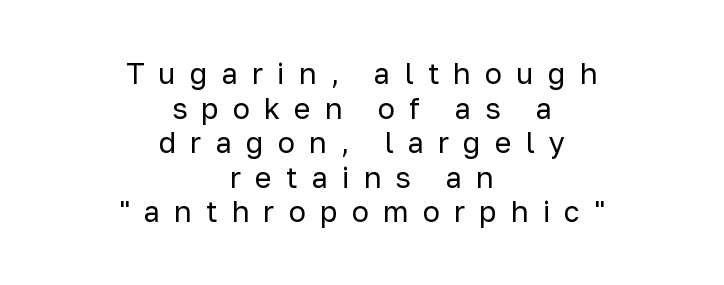
{"serif": "no", "italic": "no", "bold": "no", "weight": "regular", "width": "normal", "stroke_contrast": "low", "x_height": "medium", "monospaced": "no", "underline": "no", "align": "center", "line_spacing_ratio": 1.19, "letter_spacing": "wide", "letter_spacing_em": 0.48, "glyph_px": 29}
